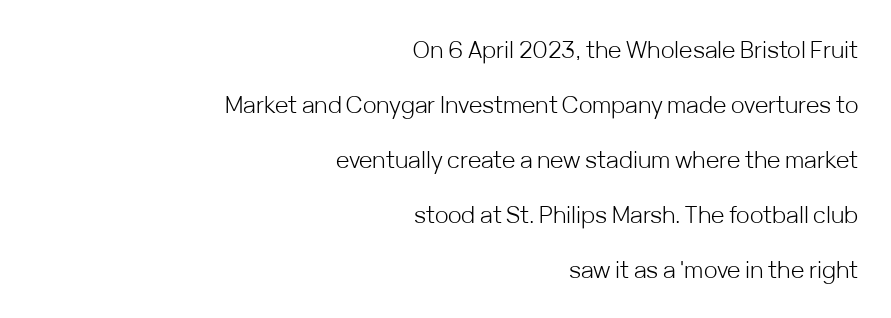
The image shows 23 px text type, upright; set right-aligned, loose line spacing (2.39x), normal letter spacing, not underlined.
